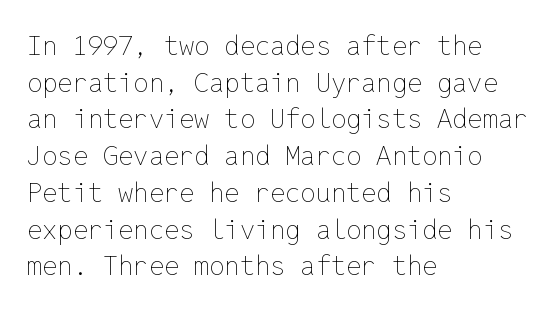
The image shows 27 px text type, upright; set left-aligned, normal line spacing (1.36x), normal letter spacing, not underlined.
